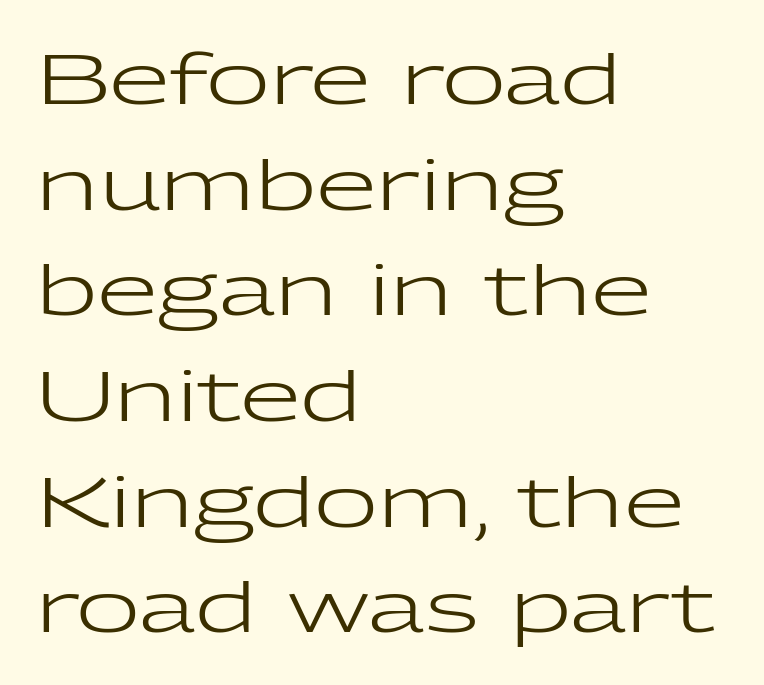
Note the varied advance widths — an 'i' is clearly narrower than an 'm'. This sample uses plain, unmodified letter spacing. Any mark beneath the type? The region is blank. The font's upright variant was chosen for this text.
